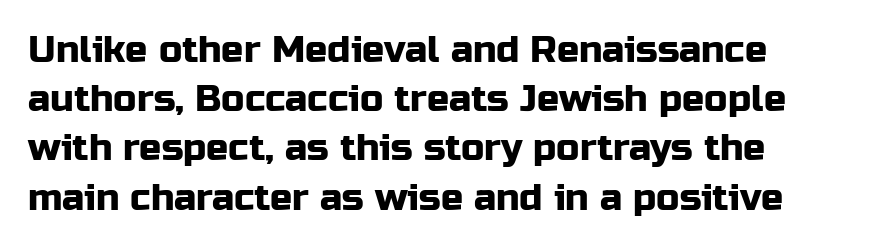
The paragraph has a hard left edge and a soft right edge. The letters advance in unequal steps, a hallmark of proportional type. Honestly, there is no underline to notice here at all. Does extra space separate the letters? No, they use regular spacing. Line spacing here is normal. A sans-serif font was chosen for this passage.
